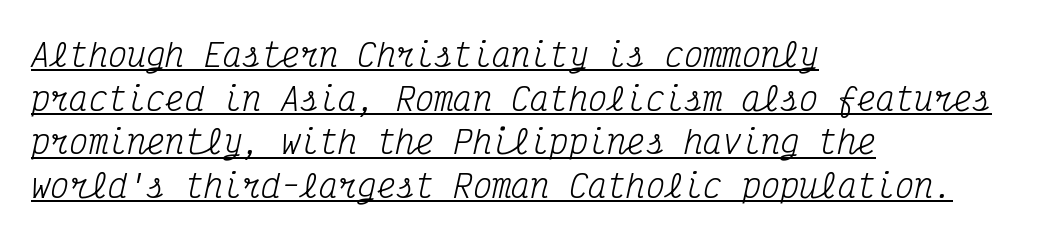
Q: Is the text bold? A: No.
Q: Is the text italic (slanted)? A: Yes, it leans right by about 12 degrees.
Q: Is the typeface a serif or a sans-serif typeface? A: Serif.
Q: Is the text underlined? A: Yes.
Q: How is the paragraph aligned? A: Left-aligned.
Q: Is the spacing between letters normal or unusually wide? A: Normal.
Q: Is the spacing between lines tight, normal or loose? A: Normal.
Q: Width (condensed, normal, or wide)? A: Condensed.
Q: Stroke contrast? A: Medium.
Q: x-height? A: Medium.
Q: Monospaced? A: Yes.
